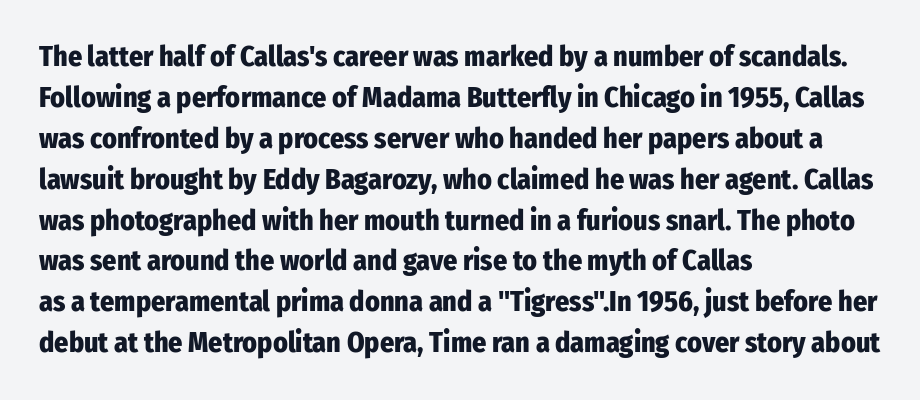
The image shows 28 px heavy, condensed sans-serif type, upright; set left-aligned, normal line spacing (1.46x), normal letter spacing, not underlined; low stroke contrast and a medium x-height.
